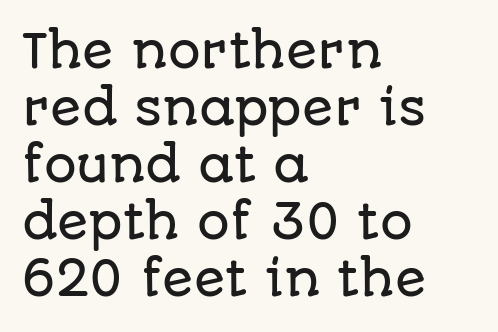
The image shows 46 px sans-serif type, upright; set left-aligned, line spacing 1.24x, normal letter spacing, not underlined; low stroke contrast and a large x-height.
